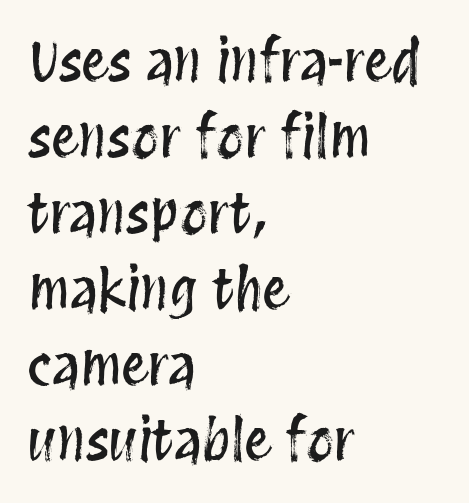
The image shows 55 px condensed type, upright; set left-aligned, normal line spacing (1.38x), normal letter spacing, not underlined; medium stroke contrast and a large x-height.
